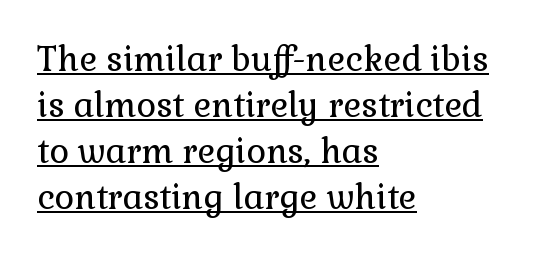
{"serif": "yes", "italic": "no", "bold": "no", "weight": "regular", "width": "normal", "stroke_contrast": "low", "x_height": "medium", "monospaced": "no", "underline": "yes", "align": "left", "line_spacing": "normal", "line_spacing_ratio": 1.35, "letter_spacing": "normal", "letter_spacing_em": 0.0, "glyph_px": 34}
